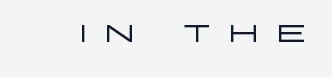
A light-to-regular cut is what we see here. The passage shown has open, widely tracked lettering throughout. Beneath every word, the page is bare. Each letter keeps its own natural width here, so spacing adapts to shape.
